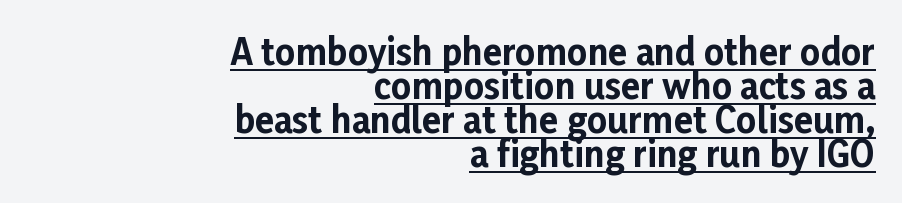
The image shows 35 px bold sans-serif type, upright; set right-aligned, tight line spacing (0.97x), normal letter spacing, underlined; low stroke contrast and a medium x-height.
